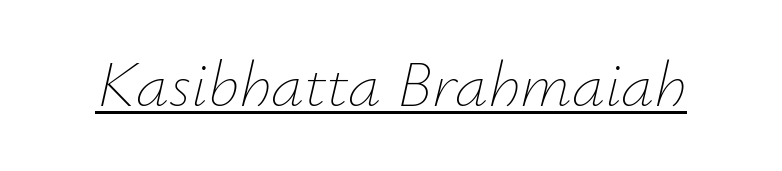
Q: Is the text bold? A: No.
Q: Is the text italic (slanted)? A: Yes, it leans right by about 12 degrees.
Q: Is the text underlined? A: Yes.
Q: Is the spacing between letters normal or unusually wide? A: Normal.
Q: Width (condensed, normal, or wide)? A: Normal.
Q: Stroke contrast? A: Low.
Q: x-height? A: Small.
Q: Monospaced? A: No.
